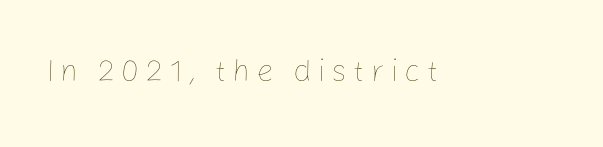
The image shows 31 px thin type, upright; set not underlined; low stroke contrast and a medium x-height.
